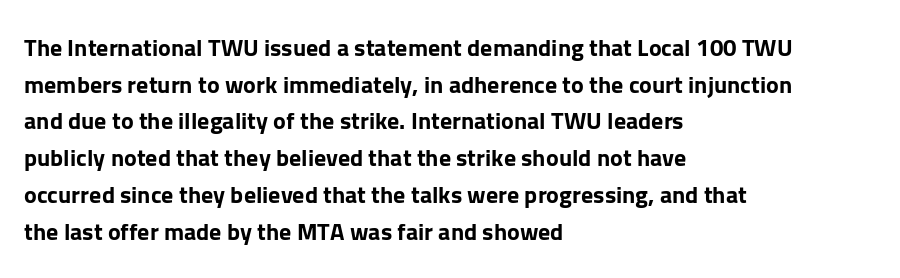
{"italic": "no", "bold": "yes", "underline": "no", "align": "left", "line_spacing": "normal", "line_spacing_ratio": 1.53, "letter_spacing": "normal", "letter_spacing_em": 0.0, "glyph_px": 24}
